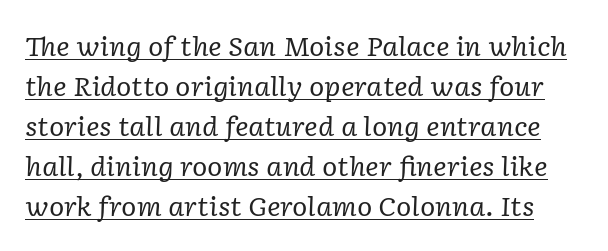
Characters follow at the spacing the type designer built in. Rendered with sloped, italic letterforms. Rows of type keep a routine distance in the vertical direction. These characters rest on top of a visible drawn line.
